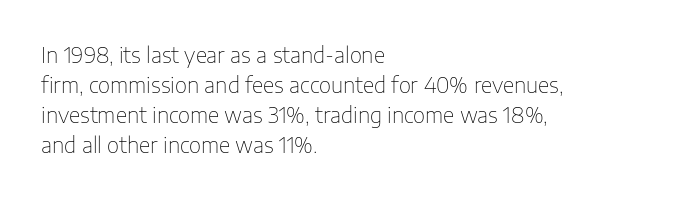
Q: Is the text bold? A: No.
Q: Is the text italic (slanted)? A: No, it is upright.
Q: Is the text underlined? A: No.
Q: How is the paragraph aligned? A: Left-aligned.
Q: Is the spacing between letters normal or unusually wide? A: Normal.
Q: Is the spacing between lines tight, normal or loose? A: Normal.
